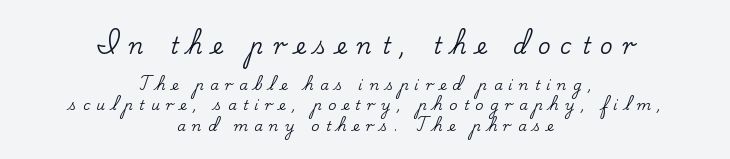
{"underline": "no", "align": "center", "line_spacing": "normal", "line_spacing_ratio": 1.44, "letter_spacing": "wide", "letter_spacing_em": 0.45, "larger_block": "first", "size_ratio": 1.57, "glyph_px": 22}
